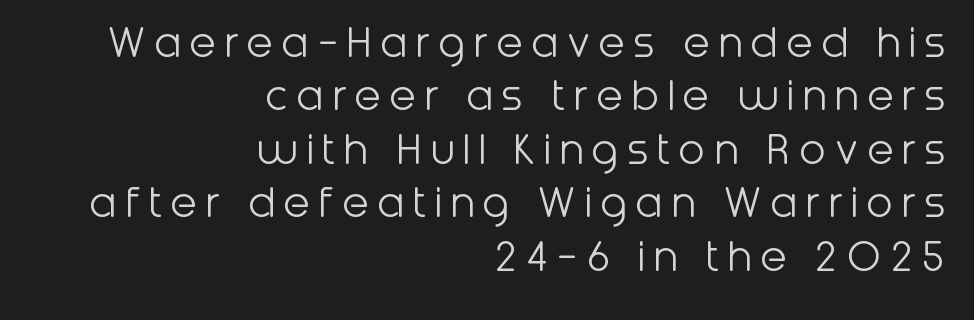
Q: Is the text bold? A: No.
Q: Is the text italic (slanted)? A: No, it is upright.
Q: Is the typeface a serif or a sans-serif typeface? A: Sans-serif.
Q: Is the text underlined? A: No.
Q: How is the paragraph aligned? A: Right-aligned.
Q: Is the spacing between lines tight, normal or loose? A: Tight.
Q: Width (condensed, normal, or wide)? A: Normal.
Q: Stroke contrast? A: Low.
Q: x-height? A: Medium.
Q: Monospaced? A: No.
